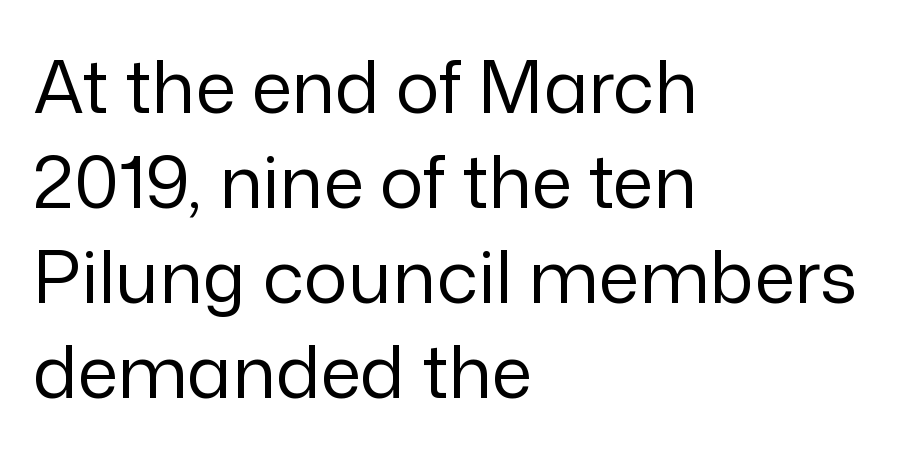
Heaviness? Minimal to ordinary, like unemphasized prose. Short note: letters normally spaced. Proportional: the letters do not fall into vertical columns. Are there feet on the stems? There aren't — it's a sans. Line beginnings align vertically; line endings do not.
